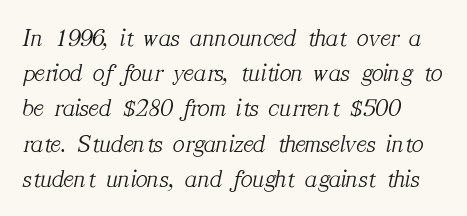
{"italic": "yes", "lean": "right", "slant_degrees": 12, "bold": "no", "underline": "no", "align": "left", "line_spacing": "normal", "line_spacing_ratio": 1.41, "letter_spacing": "normal", "letter_spacing_em": 0.0, "glyph_px": 25}
